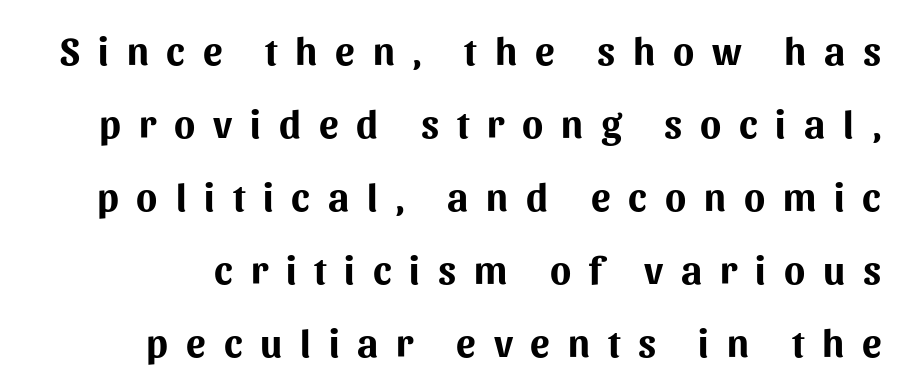
Q: Is the text bold? A: Yes.
Q: Is the text italic (slanted)? A: No, it is upright.
Q: Is the typeface a serif or a sans-serif typeface? A: Sans-serif.
Q: Is the text underlined? A: No.
Q: Is the spacing between letters normal or unusually wide? A: Unusually wide.
Q: Width (condensed, normal, or wide)? A: Normal.
Q: Stroke contrast? A: Medium.
Q: x-height? A: Medium.
Q: Monospaced? A: No.
